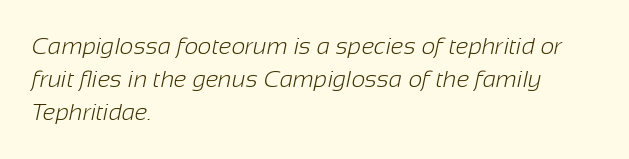
Q: Is the text bold? A: No.
Q: Is the text underlined? A: No.
Q: How is the paragraph aligned? A: Left-aligned.
Q: Is the spacing between letters normal or unusually wide? A: Normal.
Q: Is the spacing between lines tight, normal or loose? A: Normal.
